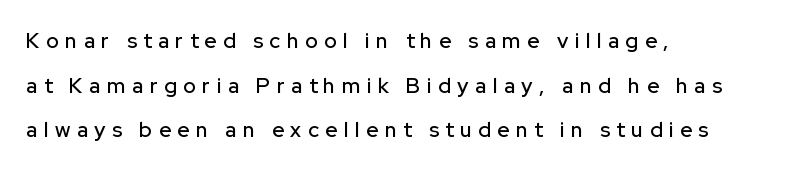
The image shows 21 px text type, upright; set left-aligned, loose line spacing (2.13x), unusually wide letter spacing (+0.31 em), not underlined.
